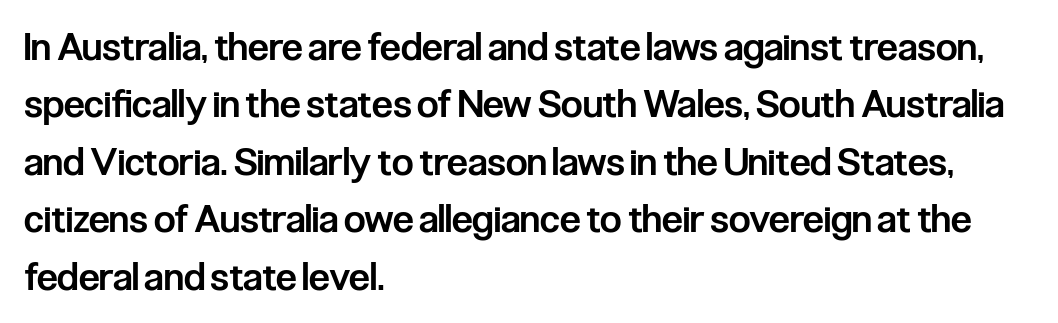
{"serif": "no", "italic": "no", "bold": "semi", "weight": "semibold", "width": "condensed", "stroke_contrast": "low", "x_height": "medium", "monospaced": "no", "underline": "no", "align": "left", "line_spacing": "normal", "line_spacing_ratio": 1.51, "letter_spacing": "normal", "letter_spacing_em": 0.0, "glyph_px": 38}
